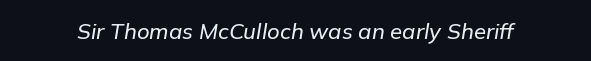
Nothing unusual about the tracking: characters are spaced as the font intends. The whole block is typeset with a tilt. Beneath every word, the page is bare.
